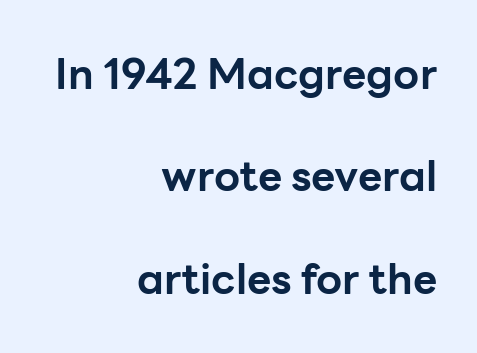
Q: Is the text bold? A: Yes.
Q: Is the text italic (slanted)? A: No, it is upright.
Q: Is the typeface a serif or a sans-serif typeface? A: Sans-serif.
Q: Is the text underlined? A: No.
Q: How is the paragraph aligned? A: Right-aligned.
Q: Is the spacing between letters normal or unusually wide? A: Normal.
Q: Is the spacing between lines tight, normal or loose? A: Loose.
Q: Width (condensed, normal, or wide)? A: Normal.
Q: Stroke contrast? A: Low.
Q: x-height? A: Medium.
Q: Monospaced? A: No.
